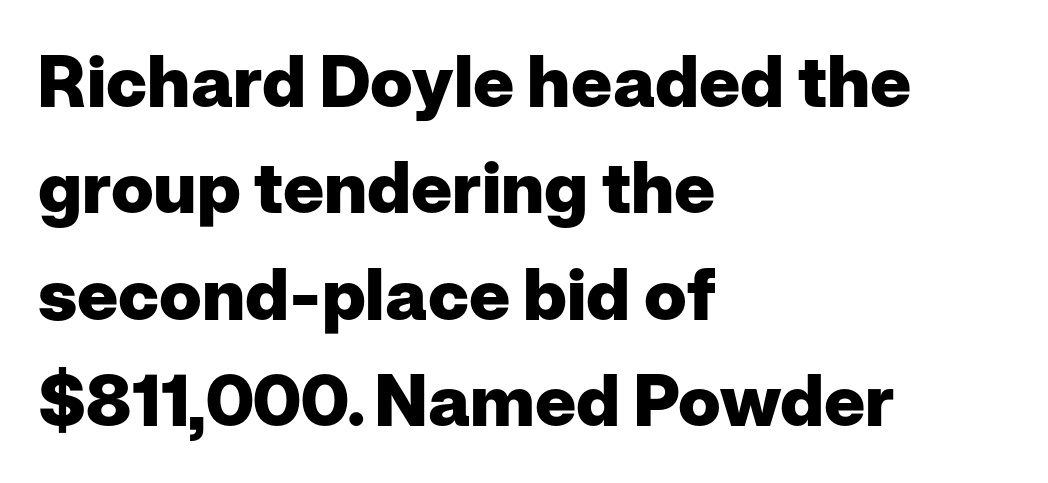
Q: Is the text bold? A: Yes.
Q: Is the text italic (slanted)? A: No, it is upright.
Q: Is the typeface a serif or a sans-serif typeface? A: Sans-serif.
Q: Is the text underlined? A: No.
Q: How is the paragraph aligned? A: Left-aligned.
Q: Is the spacing between letters normal or unusually wide? A: Normal.
Q: Is the spacing between lines tight, normal or loose? A: Normal.
Q: Width (condensed, normal, or wide)? A: Normal.
Q: Stroke contrast? A: Low.
Q: x-height? A: Medium.
Q: Monospaced? A: No.
